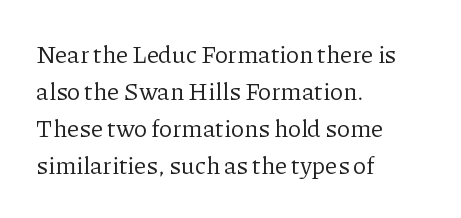
{"italic": "no", "bold": "no", "underline": "no", "align": "left", "line_spacing": "normal", "line_spacing_ratio": 1.54, "letter_spacing": "normal", "letter_spacing_em": 0.0, "glyph_px": 24}
